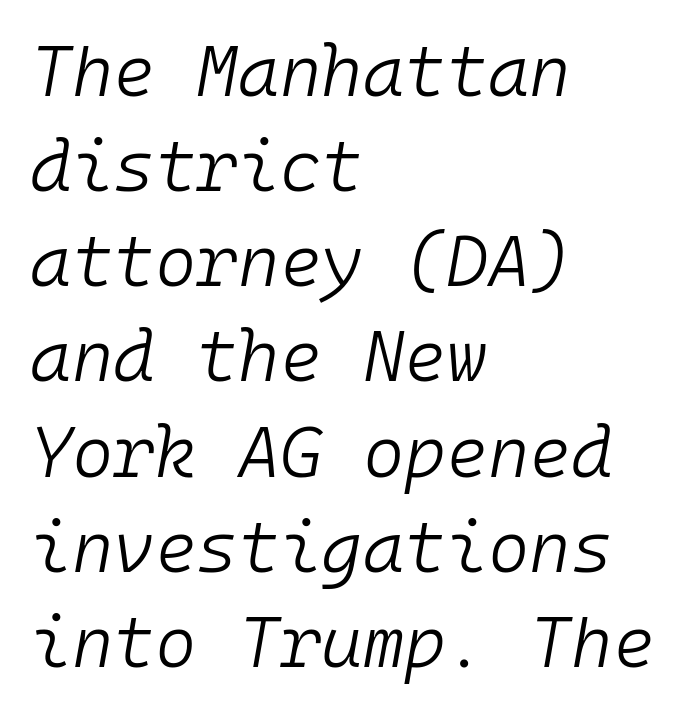
{"italic": "yes", "lean": "right", "slant_degrees": 10, "bold": "no", "weight": "light", "width": "normal", "stroke_contrast": "low", "x_height": "medium", "monospaced": "yes", "underline": "no", "align": "left", "line_spacing": "normal", "line_spacing_ratio": 1.34, "letter_spacing": "normal", "letter_spacing_em": 0.0, "glyph_px": 71}
